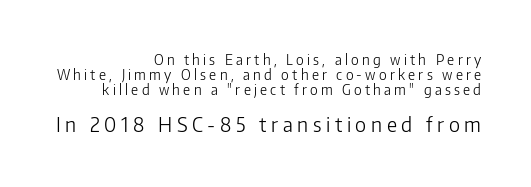
The image shows 20 px text type, upright; set right-aligned, tight line spacing (1.06x), unusually wide letter spacing (+0.23 em), not underlined; the second (bottom) block is 1.43x larger.
